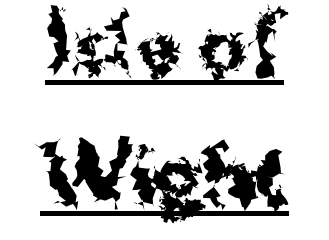
{"serif": "no", "italic": "no", "bold": "yes", "weight": "bold", "width": "normal", "stroke_contrast": "medium", "x_height": "medium", "monospaced": "no", "underline": "yes", "align": "center", "line_spacing_ratio": 1.77, "letter_spacing": "normal", "letter_spacing_em": 0.0, "glyph_px": 74}
